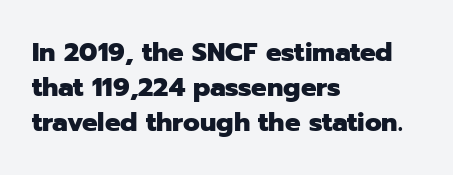
Spacing between characters is what you'd get straight out of the box. If you drew a line through each stem, it would be perfectly vertical. Which margin do the lines hug? The left one — the right edge is uneven. Leading: standard. Is the type bold? Yes — the strokes are clearly thick and heavy.
